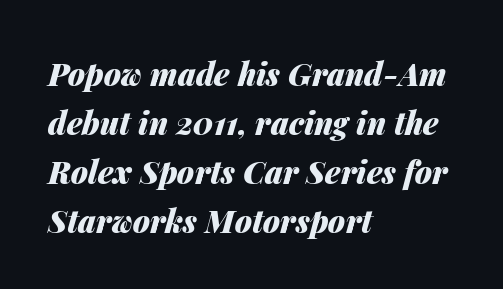
{"italic": "yes", "lean": "right", "slant_degrees": 14, "bold": "yes", "weight": "heavy", "width": "normal", "stroke_contrast": "medium", "x_height": "medium", "monospaced": "no", "underline": "no", "align": "left", "line_spacing": "normal", "line_spacing_ratio": 1.58, "letter_spacing": "normal", "letter_spacing_em": 0.0, "glyph_px": 31}
